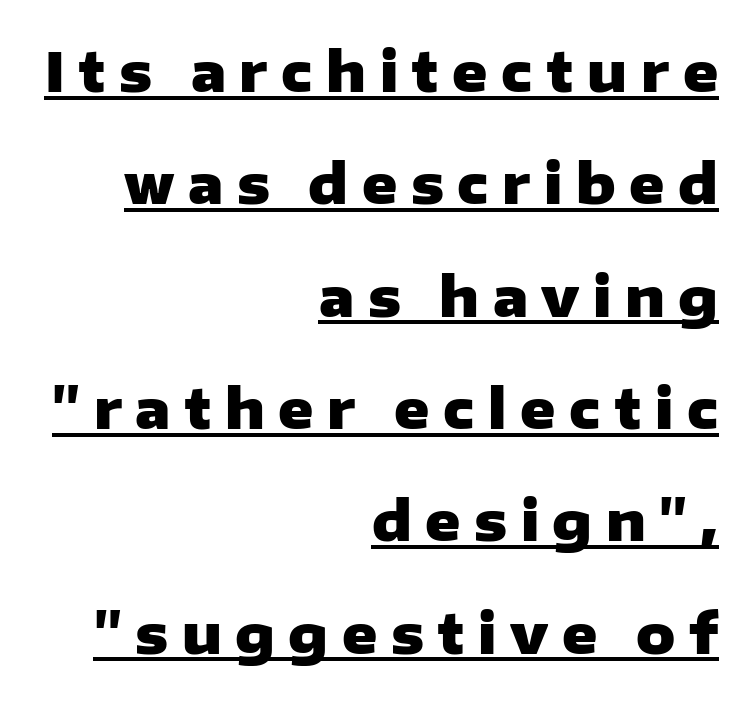
The image shows 54 px heavy, wide sans-serif type, upright; set right-aligned, loose line spacing (2.08x), unusually wide letter spacing (+0.25 em), underlined; low stroke contrast and a medium x-height.
